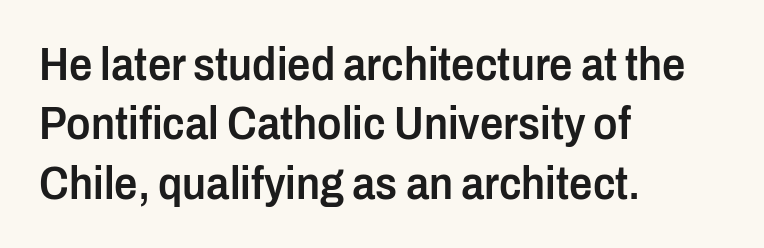
The image shows 46 px semibold, condensed sans-serif type, upright; set left-aligned, normal line spacing (1.29x), normal letter spacing, not underlined; low stroke contrast and a medium x-height.
